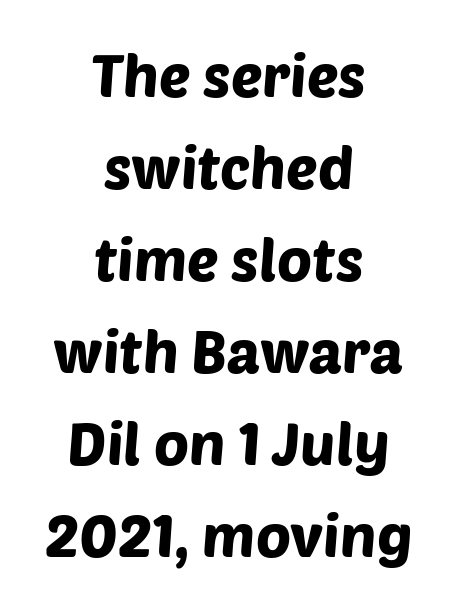
Character widths vary here, with narrow letters taking less room than wide ones. Serifs: no, the terminals of the letterforms are clean. The passage shown has conventional tracking throughout. Every row of glyphs is offset so its center matches the block's center. Type without underlining.
